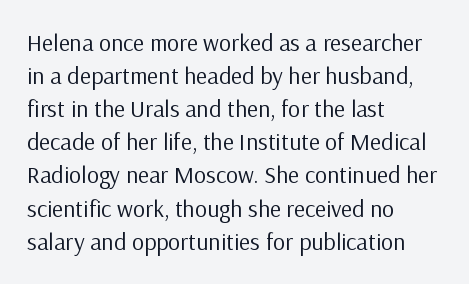
{"italic": "no", "bold": "no", "underline": "no", "align": "left", "line_spacing": "normal", "line_spacing_ratio": 1.38, "letter_spacing": "normal", "letter_spacing_em": 0.0, "glyph_px": 24}
